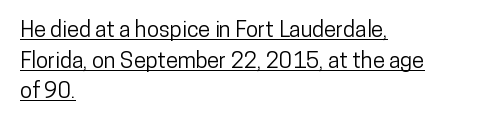
{"italic": "no", "underline": "yes", "align": "left", "line_spacing": "normal", "line_spacing_ratio": 1.39, "letter_spacing": "normal", "letter_spacing_em": 0.0, "glyph_px": 22}
